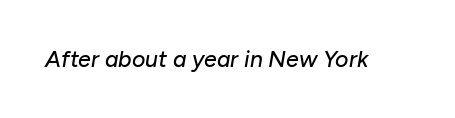
Decoration check: the copy has no underline. An italicized treatment has been applied to the whole sample. Each word holds together tightly as a unit, with standard inter-letter gaps.
